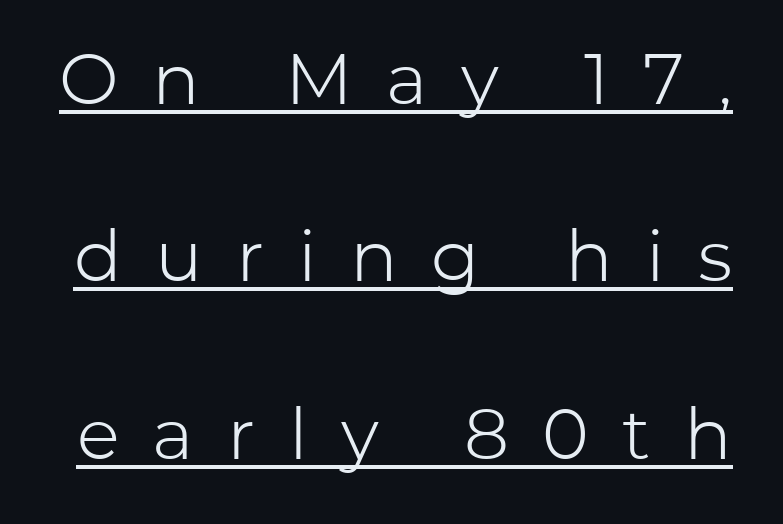
The image shows 71 px light sans-serif type, upright; set loose line spacing (2.5x), unusually wide letter spacing (+0.47 em), underlined; low stroke contrast and a medium x-height.
